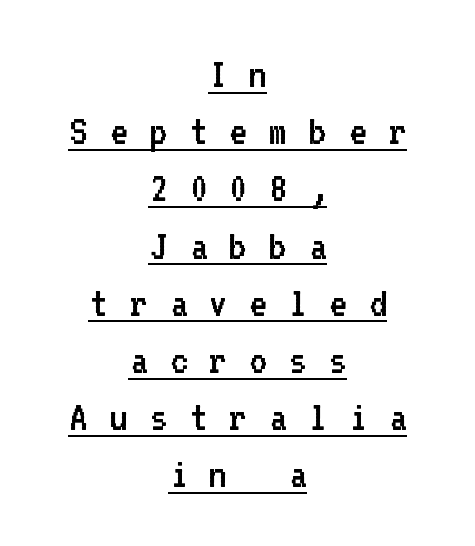
{"serif": "no", "italic": "no", "bold": "no", "weight": "regular", "width": "normal", "stroke_contrast": "low", "x_height": "medium", "monospaced": "yes", "underline": "yes", "align": "center", "line_spacing": "normal", "line_spacing_ratio": 1.3, "letter_spacing": "wide", "letter_spacing_em": 0.49, "glyph_px": 44}
